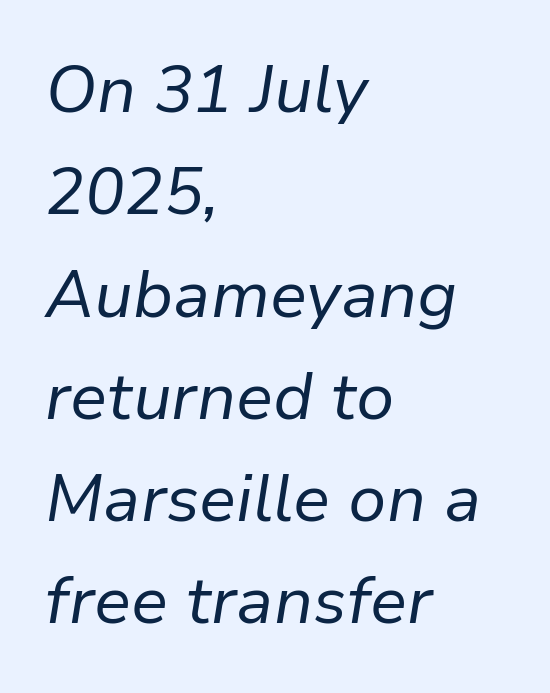
The image shows 66 px regular-weight type, italic (leaning right); set left-aligned, normal line spacing (1.55x), normal letter spacing, not underlined; low stroke contrast and a medium x-height.
